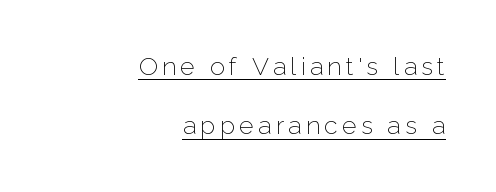
Every word sits above its own underline. A flush-right, rag-left setting is used for this passage. The passage shown is not bold in any degree. Tall strokes in this sample are plumb rather than angled. Vertically, the passage feels expansive, rows floating well apart.
